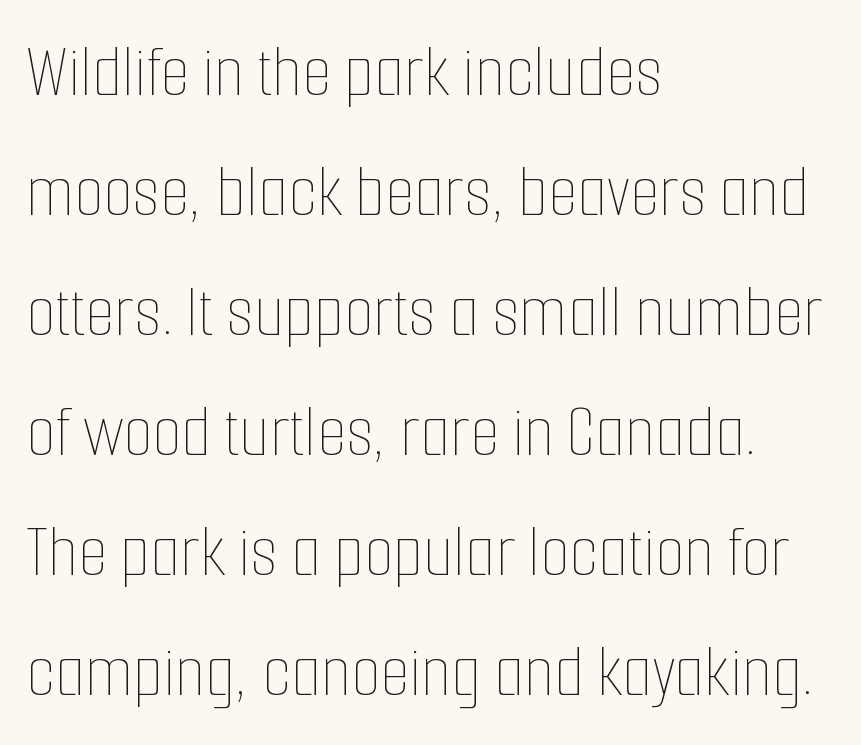
Q: Is the text bold? A: No.
Q: Is the text italic (slanted)? A: No, it is upright.
Q: Is the text underlined? A: No.
Q: How is the paragraph aligned? A: Left-aligned.
Q: Is the spacing between letters normal or unusually wide? A: Normal.
Q: Is the spacing between lines tight, normal or loose? A: Normal.
Q: Width (condensed, normal, or wide)? A: Condensed.
Q: Stroke contrast? A: Low.
Q: x-height? A: Medium.
Q: Monospaced? A: No.
